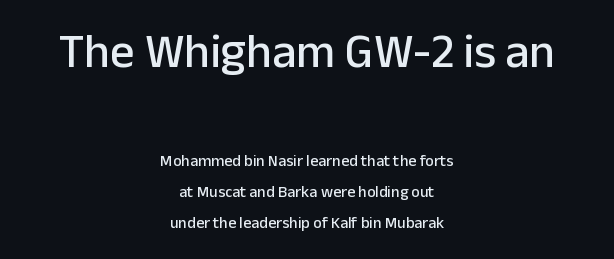
{"serif": "no", "italic": "no", "width": "normal", "stroke_contrast": "low", "x_height": "medium", "monospaced": "no", "underline": "no", "align": "center", "line_spacing": "loose", "line_spacing_ratio": 1.93, "letter_spacing": "normal", "letter_spacing_em": 0.0, "larger_block": "first", "size_ratio": 3.0, "glyph_px": 48}
